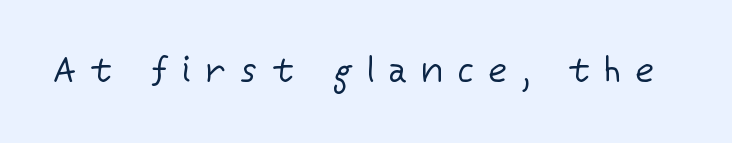
Q: Is the text bold? A: No.
Q: Is the text italic (slanted)? A: No, it is upright.
Q: Is the typeface a serif or a sans-serif typeface? A: Sans-serif.
Q: Is the text underlined? A: No.
Q: Is the spacing between letters normal or unusually wide? A: Unusually wide.
Q: Width (condensed, normal, or wide)? A: Normal.
Q: Stroke contrast? A: Low.
Q: x-height? A: Medium.
Q: Monospaced? A: No.
